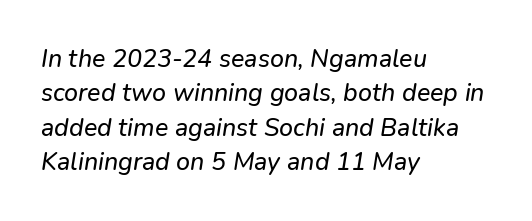
The image shows 25 px text type; set left-aligned, normal line spacing (1.38x), normal letter spacing, not underlined.
